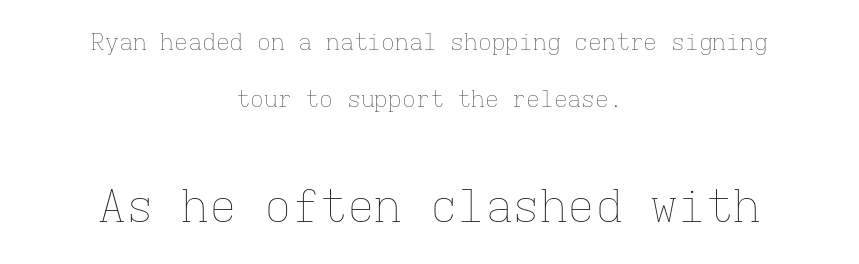
{"italic": "no", "bold": "no", "weight": "thin", "width": "normal", "stroke_contrast": "low", "x_height": "medium", "monospaced": "yes", "underline": "no", "align": "center", "line_spacing": "loose", "line_spacing_ratio": 2.47, "letter_spacing": "normal", "letter_spacing_em": 0.0, "larger_block": "second", "size_ratio": 2.0, "glyph_px": 46}
